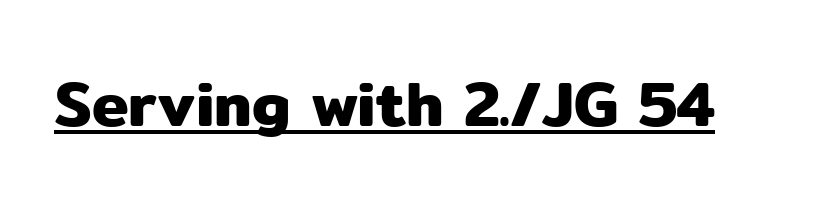
{"serif": "no", "italic": "no", "width": "normal", "stroke_contrast": "low", "x_height": "medium", "monospaced": "no", "underline": "yes", "letter_spacing": "normal", "letter_spacing_em": 0.0, "glyph_px": 62}
